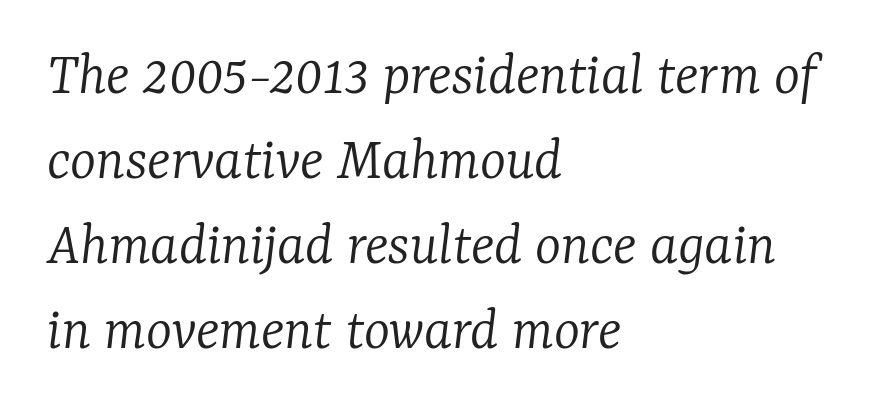
How would I describe the line gaps? Plain and ordinary. Compared with ordinary roman type, these characters are visibly tilted. Compared with a centered layout, this one pins lines to the left instead. A quiet, ordinary-to-light weight characterises the typeface.
